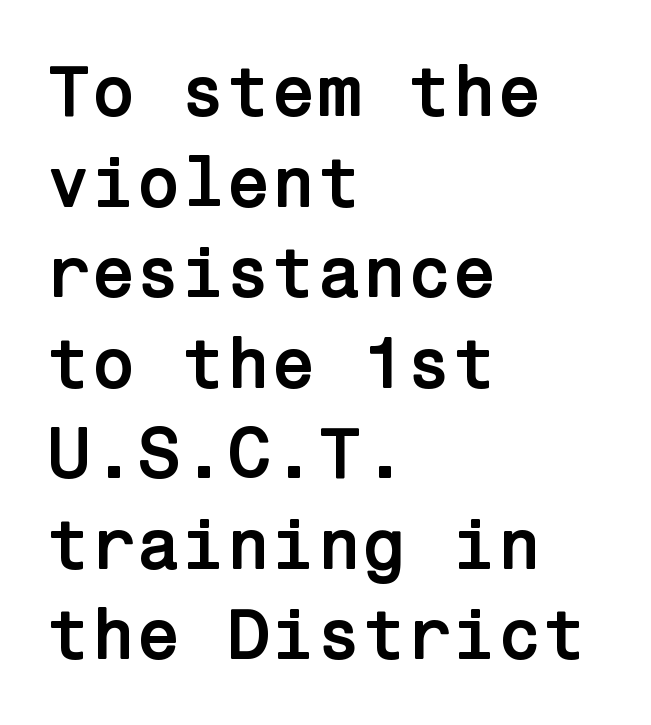
The face used here is rendered with its standard letterfit. Regarding serifs, this sample does without them. Strokes here are thick enough to call this a true bold. Style check: upright. The lines in this sample share a left origin and differ only in where they stop.
